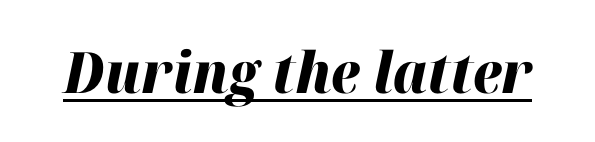
{"italic": "yes", "lean": "right", "slant_degrees": 12, "bold": "yes", "weight": "heavy", "width": "normal", "stroke_contrast": "high", "x_height": "medium", "monospaced": "no", "underline": "yes", "letter_spacing": "normal", "letter_spacing_em": 0.0, "glyph_px": 57}
